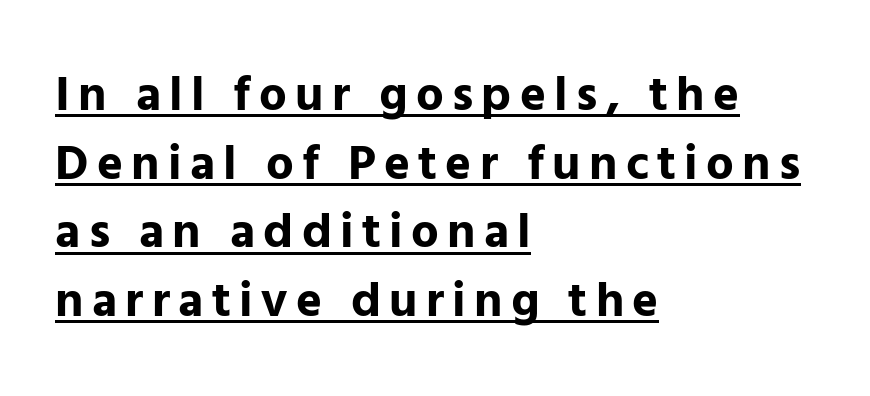
Notice how thick the strokes are: this is what a full bold looks like. The designer left line spacing at the default. Notice how the stems are strictly vertical — no italics here. Quick note: underline on.
